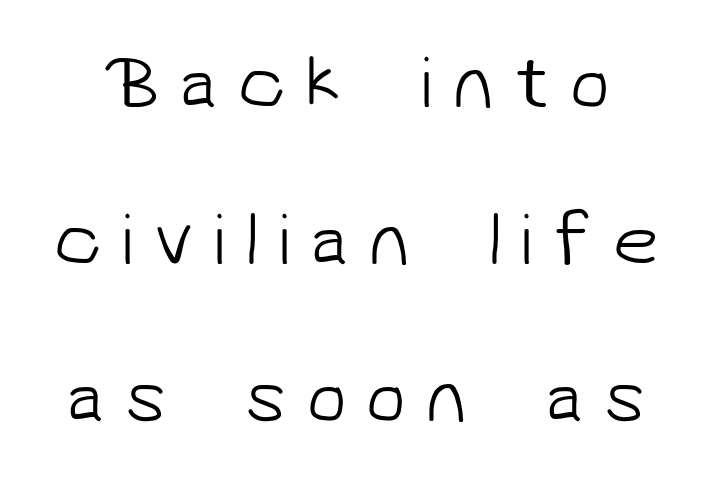
Q: Is the text bold? A: No.
Q: Is the typeface a serif or a sans-serif typeface? A: Sans-serif.
Q: Is the text underlined? A: No.
Q: Is the spacing between letters normal or unusually wide? A: Unusually wide.
Q: Is the spacing between lines tight, normal or loose? A: Loose.
Q: Width (condensed, normal, or wide)? A: Normal.
Q: Stroke contrast? A: Low.
Q: x-height? A: Medium.
Q: Monospaced? A: No.
